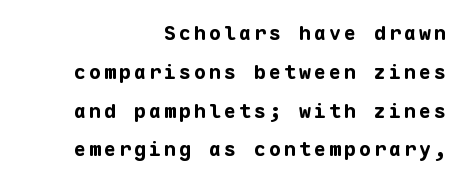
The image shows 20 px bold type, upright; set right-aligned, loose line spacing (1.94x), not underlined.
